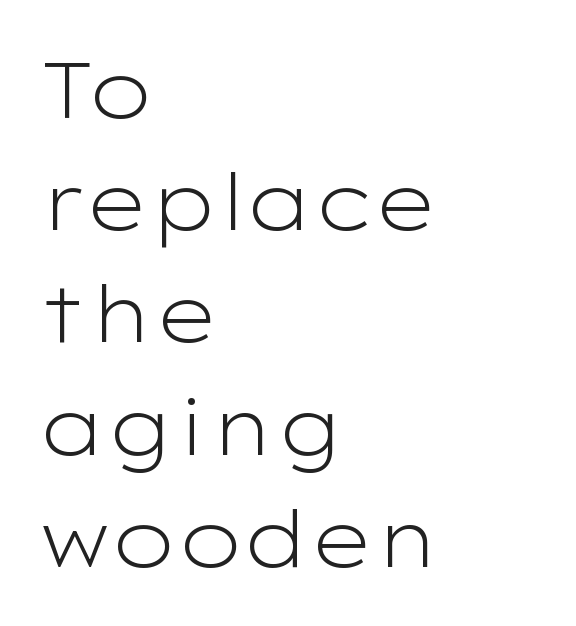
The face used here is a sans, in the tradition of grotesques and geometrics. Line spacing here is normal. Beneath every word, the page is bare. This sample has the flowing, uneven cadence of proportional lettering.
